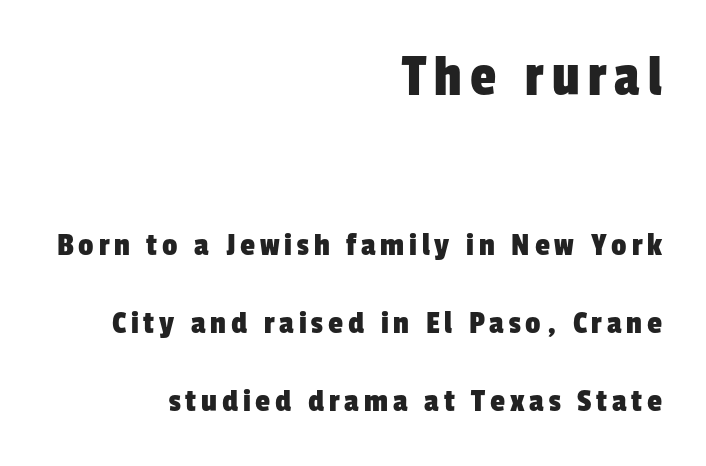
{"serif": "no", "width": "condensed", "stroke_contrast": "low", "x_height": "medium", "monospaced": "no", "underline": "no", "align": "right", "line_spacing": "loose", "line_spacing_ratio": 2.29, "larger_block": "first", "size_ratio": 1.74, "glyph_px": 59}
